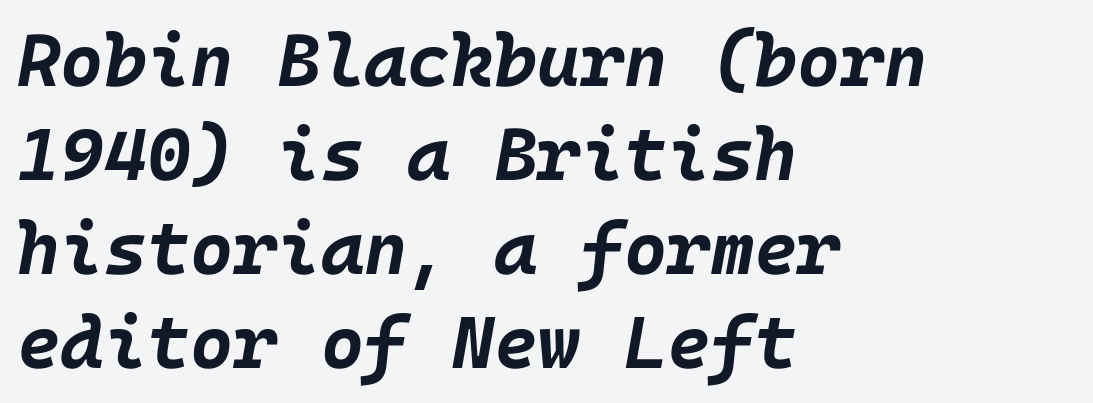
Q: Is the text bold? A: Yes.
Q: Is the text italic (slanted)? A: Yes, it leans right by about 10 degrees.
Q: Is the text underlined? A: No.
Q: How is the paragraph aligned? A: Left-aligned.
Q: Is the spacing between letters normal or unusually wide? A: Normal.
Q: Is the spacing between lines tight, normal or loose? A: Normal.
Q: Width (condensed, normal, or wide)? A: Normal.
Q: Stroke contrast? A: Low.
Q: x-height? A: Large.
